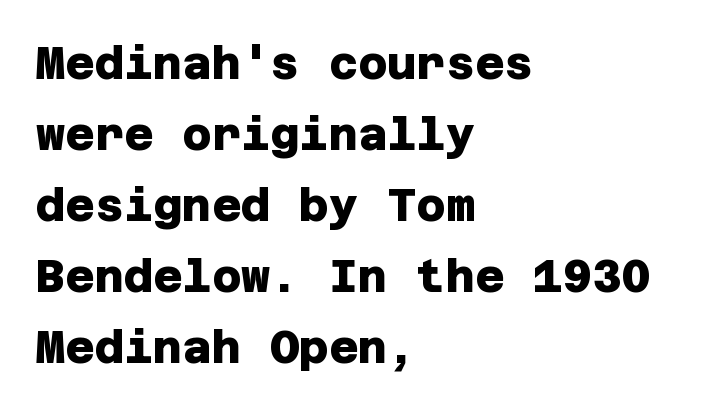
The image shows 45 px heavy sans-serif type; set left-aligned, normal line spacing (1.58x), normal letter spacing, not underlined; low stroke contrast and a large x-height.
